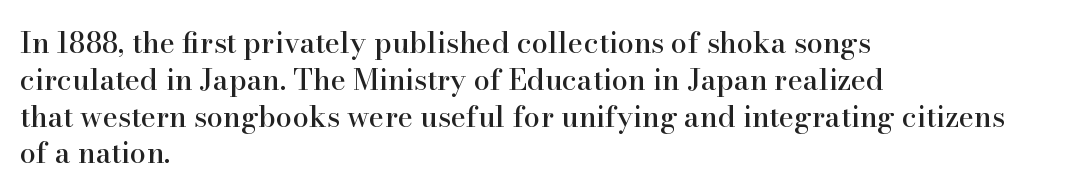
This rendering employs a face with finishing strokes, i.e., a serif. The rendering anchors every line to the left-hand side. You could not count columns in this text — the font is proportionally spaced. The space beneath each line is pristine and unruled. Line spacing here is normal. The letterforms sit shoulder to shoulder at normal distance.
